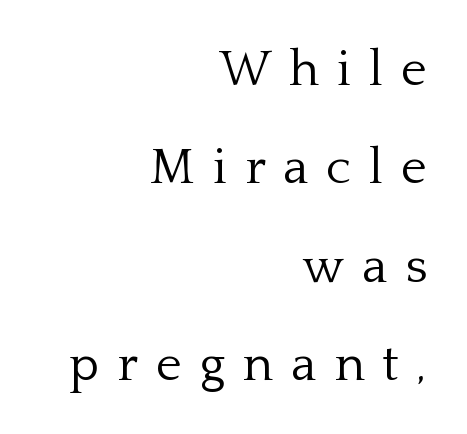
Honestly, the letter spacing is so wide it's the main thing you notice. Reading down the block, your eye finds every line finishing at a fixed right position. Ordinary non-slanted type is in use. Descender tails drop into unmarked territory. Heaviness? Minimal to ordinary, like unemphasized prose.
